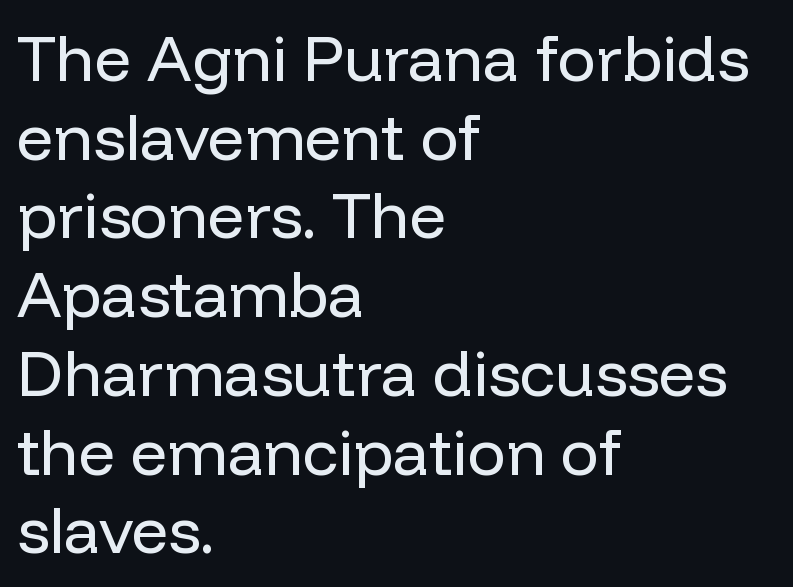
Caption: multi-line text, flush left, ragged right. There is no visible air inserted between adjacent glyphs. The space beneath each line is pristine and unruled. The font sits on the lighter half of the weight spectrum, regular included.
